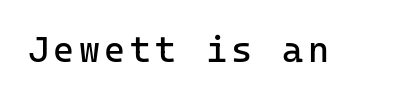
The image shows 36 px regular-weight sans-serif type, upright; set not underlined; low stroke contrast and a medium x-height.
